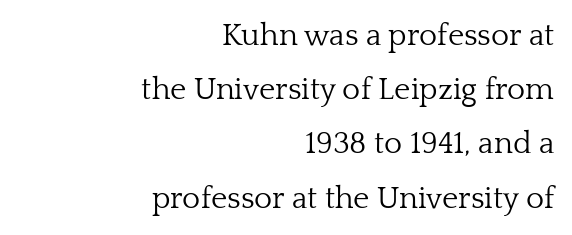
Teacher's note: observe the even right margin — that is flush-right alignment. Ordinary non-slanted type is in use. The type family on display is of the serif kind. The foot of each line stays bare and open. Do the characters align in a grid? No, the font is proportional. Spacing between characters is what you'd get straight out of the box.
